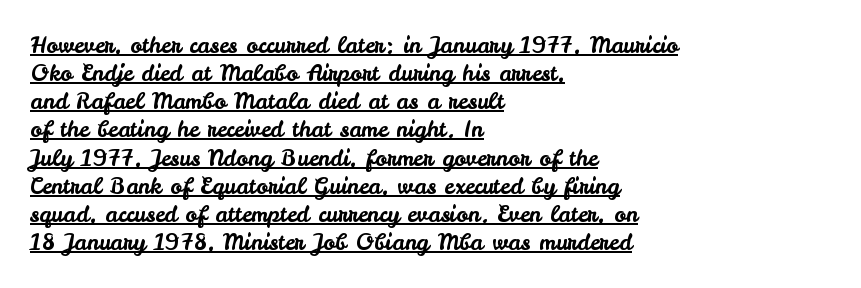
{"underline": "yes", "align": "left", "line_spacing": "normal", "line_spacing_ratio": 1.28, "letter_spacing": "normal", "letter_spacing_em": 0.0, "glyph_px": 22}
